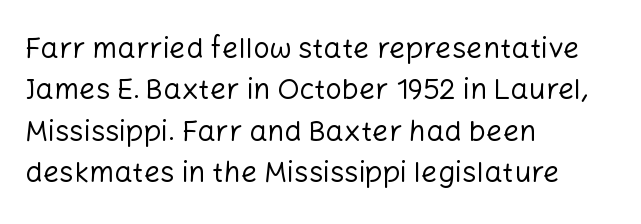
You can tell it's not italic because the verticals are truly vertical. The face used here is rendered with its standard letterfit. This rendering uses left alignment, leaving the right contour irregular. The space beneath each line is pristine and unruled.
